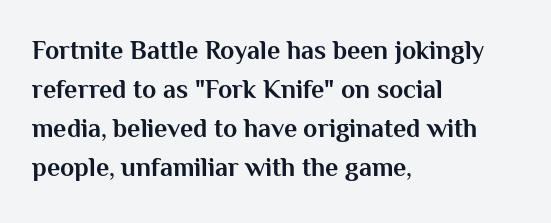
Successive baselines arrive at the customary interval. Nope, not italic — everything's standing straight. Stroke thickness is high; the sample reads as a true bold. Line starts are locked; line ends wander. Clear beneath every line of the passage. The line texture is even and compact thanks to regular tracking.
